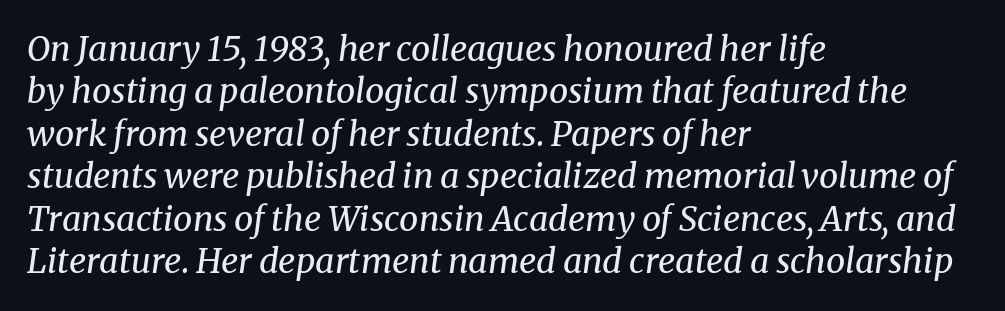
{"serif": "yes", "italic": "yes", "lean": "right", "slant_degrees": 8, "bold": "no", "weight": "regular", "width": "normal", "stroke_contrast": "medium", "x_height": "medium", "monospaced": "no", "underline": "no", "align": "left", "line_spacing": "normal", "line_spacing_ratio": 1.25, "letter_spacing": "normal", "letter_spacing_em": 0.0, "glyph_px": 34}
